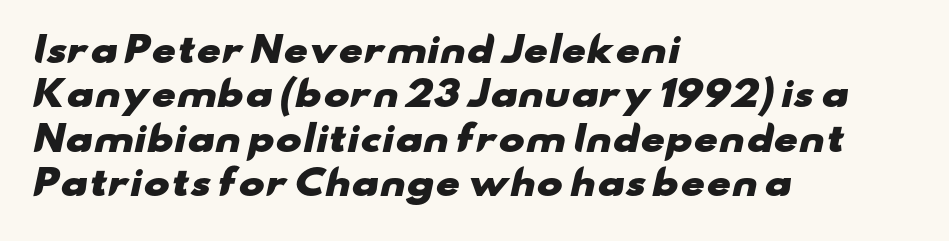
Evenly set lines give the paragraph a standard silhouette. Looks like regular typesetting: each glyph gets only the width it needs. A dark, heavy texture on the line: the type is bold. Short and long lines alike share a common starting point at left.
